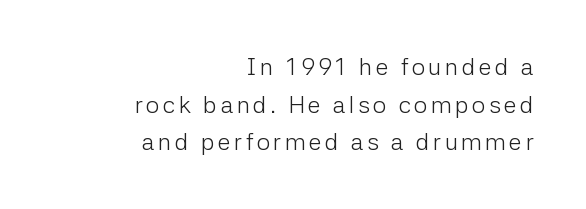
{"italic": "no", "bold": "no", "underline": "no", "align": "right", "line_spacing": "normal", "line_spacing_ratio": 1.57, "glyph_px": 24}
